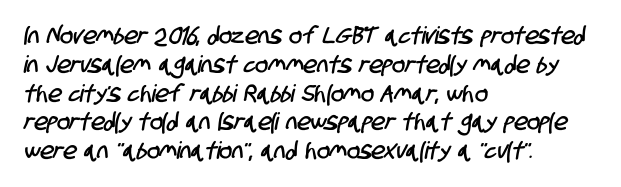
Q: Is the text underlined? A: No.
Q: How is the paragraph aligned? A: Left-aligned.
Q: Is the spacing between letters normal or unusually wide? A: Normal.
